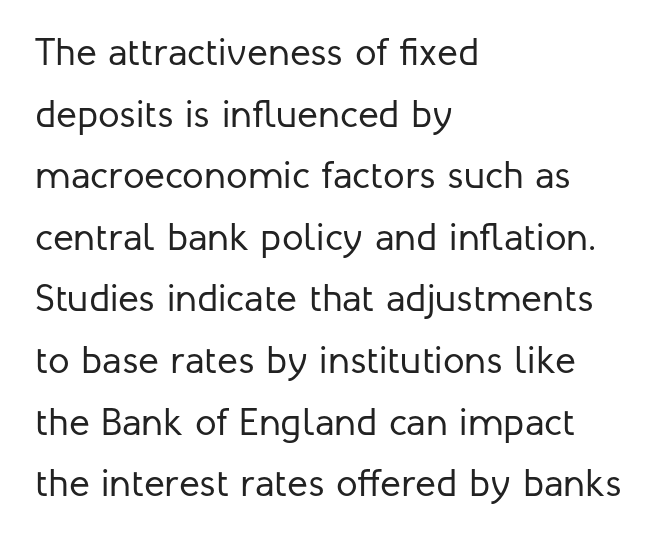
The image shows 39 px regular-weight sans-serif type, upright; set left-aligned, normal line spacing (1.58x), normal letter spacing, not underlined; low stroke contrast and a medium x-height.
